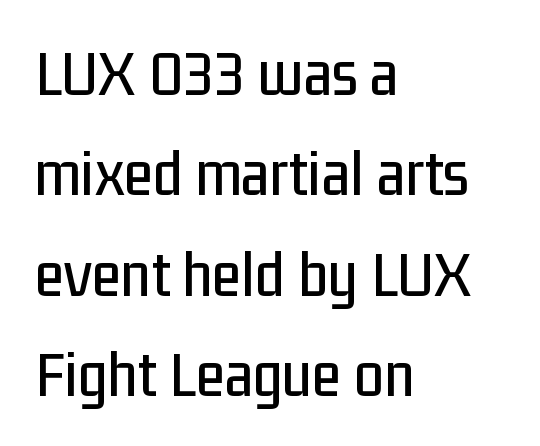
Notice how descenders clear the ascenders below comfortably — that's standard leading. The glyphs in this specimen are sans serif. Type without underlining. A classic flush-left, rag-right setting is used for this passage. When letters stand straight like this, we call the style roman or upright. Nothing unusual about the tracking: characters are spaced as the font intends.
